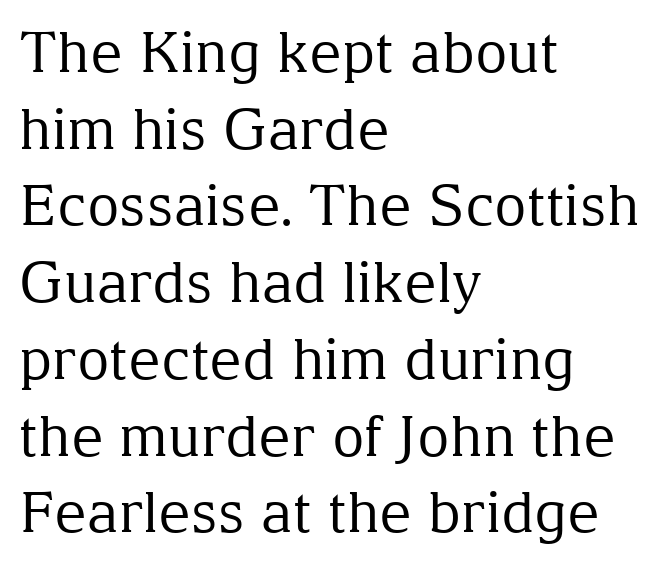
Q: Is the text bold? A: No.
Q: Is the text italic (slanted)? A: No, it is upright.
Q: Is the typeface a serif or a sans-serif typeface? A: Serif.
Q: Is the text underlined? A: No.
Q: How is the paragraph aligned? A: Left-aligned.
Q: Is the spacing between letters normal or unusually wide? A: Normal.
Q: Is the spacing between lines tight, normal or loose? A: Normal.
Q: Width (condensed, normal, or wide)? A: Normal.
Q: Stroke contrast? A: Medium.
Q: x-height? A: Medium.
Q: Monospaced? A: No.
